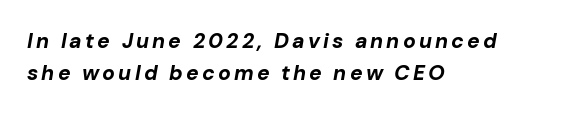
{"italic": "yes", "lean": "right", "slant_degrees": 10, "bold": "yes", "underline": "no", "align": "left", "line_spacing": "normal", "line_spacing_ratio": 1.54, "glyph_px": 21}
